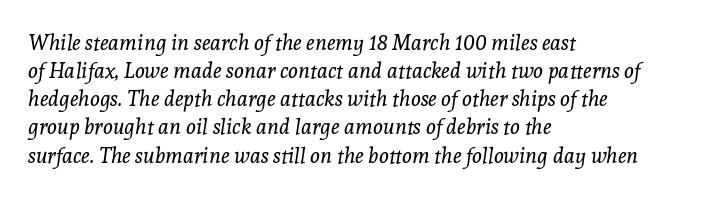
Letters rest on an invisible, unmarked baseline. The paragraph has a hard left edge and a soft right edge. The lettering tilts uniformly, giving the passage an italic look. Short note: letters normally spaced. The typesetting does not lean heavy: it is not bold. In terms of leading, this rendering sits right in the middle.
